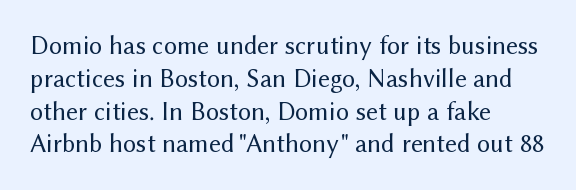
Check the space under the baseline: it is left empty. Posture: upright roman. Is the type heavy? It reads as light-to-regular instead. One-word summary of the alignment: left. The line-height multiplier appears to be the usual default.
